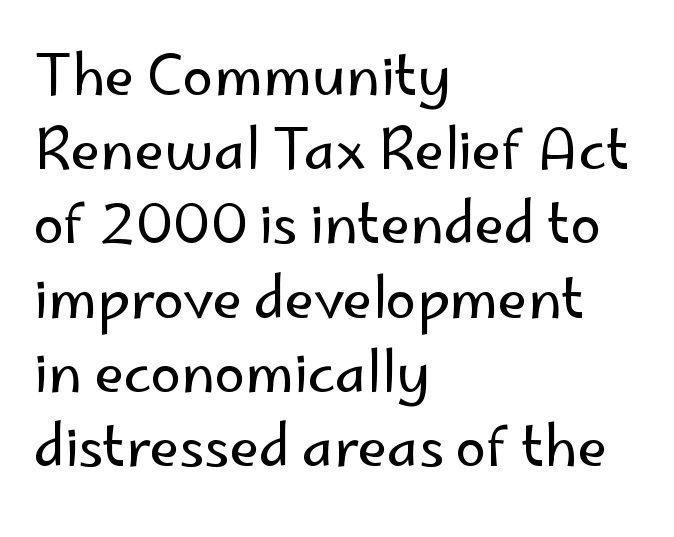
Q: Is the text bold? A: No.
Q: Is the text italic (slanted)? A: No, it is upright.
Q: Is the typeface a serif or a sans-serif typeface? A: Sans-serif.
Q: Is the text underlined? A: No.
Q: How is the paragraph aligned? A: Left-aligned.
Q: Is the spacing between letters normal or unusually wide? A: Normal.
Q: Is the spacing between lines tight, normal or loose? A: Normal.
Q: Width (condensed, normal, or wide)? A: Normal.
Q: Stroke contrast? A: Low.
Q: x-height? A: Small.
Q: Monospaced? A: No.
